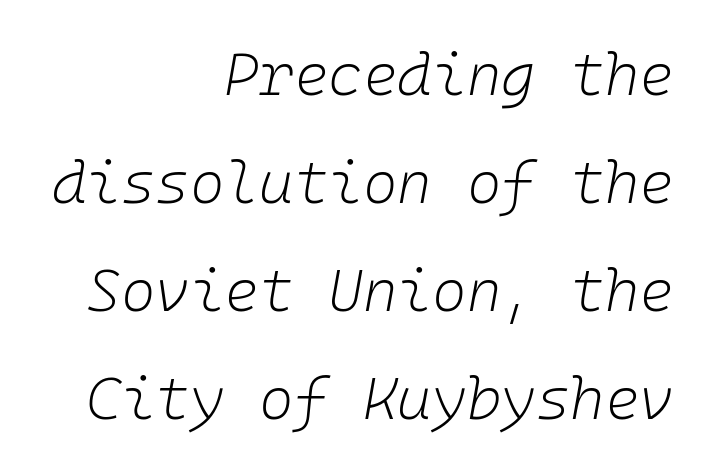
The image shows 59 px light type, italic (leaning right); set right-aligned, line spacing 1.83x, normal letter spacing, not underlined; low stroke contrast and a medium x-height.
